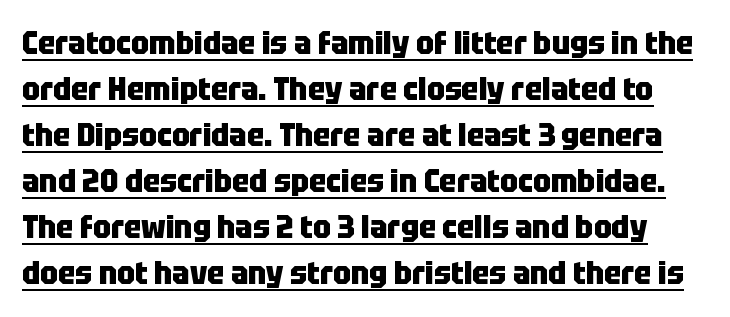
Vertically, the passage feels balanced, rows spaced as you'd expect. Decoration check: the copy is underlined. Typographically, this falls in the sans-serif category. The face used here has the dense, thick strokes of a bold.
